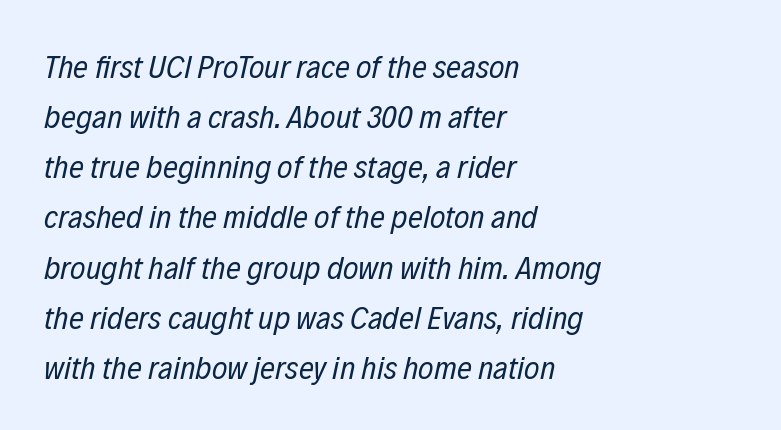
Q: Is the text bold? A: No.
Q: Is the text italic (slanted)? A: Yes, it leans right by about 12 degrees.
Q: Is the text underlined? A: No.
Q: How is the paragraph aligned? A: Left-aligned.
Q: Is the spacing between letters normal or unusually wide? A: Normal.
Q: Is the spacing between lines tight, normal or loose? A: Normal.
Q: Width (condensed, normal, or wide)? A: Condensed.
Q: Stroke contrast? A: Low.
Q: x-height? A: Medium.
Q: Monospaced? A: No.
